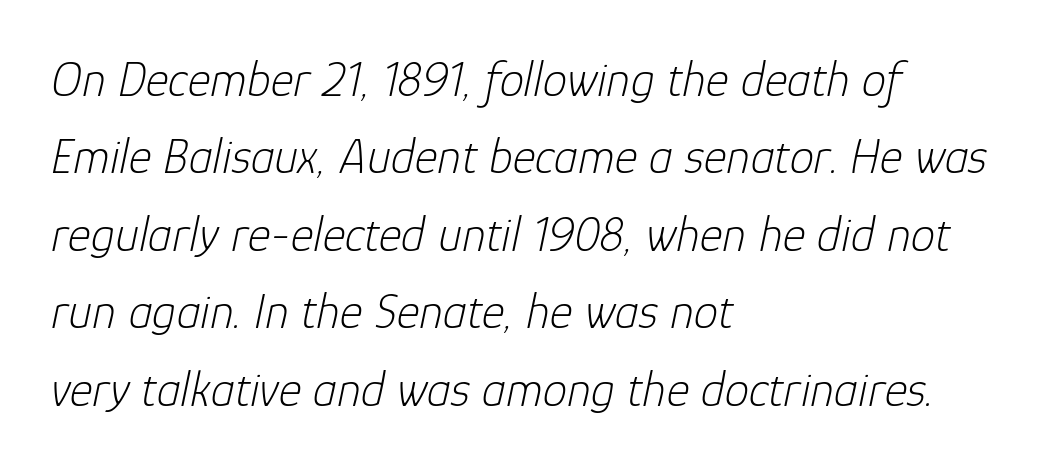
The image shows 49 px light type, italic (leaning right); set left-aligned, normal line spacing (1.58x), normal letter spacing, not underlined; low stroke contrast and a medium x-height.
